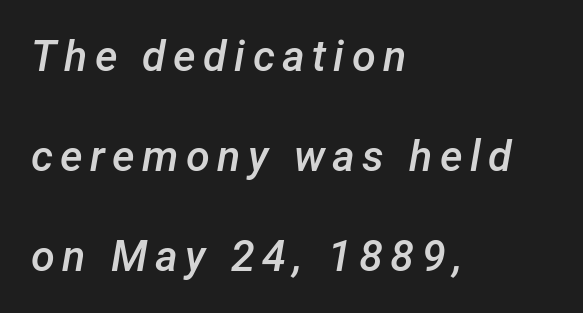
Q: Is the text bold? A: Semi-bold.
Q: Is the text italic (slanted)? A: Yes, it leans right by about 12 degrees.
Q: Is the text underlined? A: No.
Q: How is the paragraph aligned? A: Left-aligned.
Q: Is the spacing between lines tight, normal or loose? A: Loose.
Q: Width (condensed, normal, or wide)? A: Normal.
Q: Stroke contrast? A: Low.
Q: x-height? A: Medium.
Q: Monospaced? A: No.
